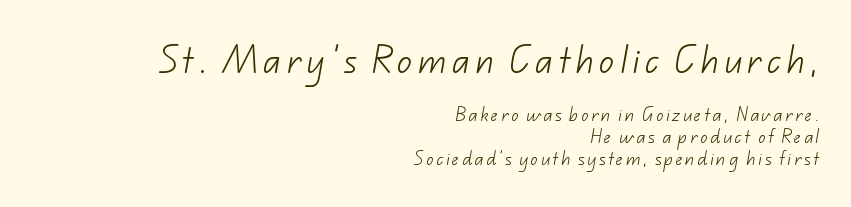
{"serif": "no", "bold": "no", "weight": "light", "width": "normal", "stroke_contrast": "low", "x_height": "small", "monospaced": "no", "underline": "no", "align": "right", "line_spacing": "normal", "line_spacing_ratio": 1.47, "larger_block": "first", "size_ratio": 2.0, "glyph_px": 30}
